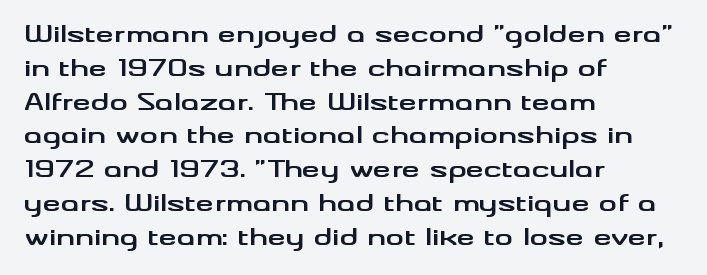
{"italic": "no", "bold": "yes", "underline": "no", "align": "left", "line_spacing": "normal", "line_spacing_ratio": 1.47, "letter_spacing": "normal", "letter_spacing_em": 0.0, "glyph_px": 23}
